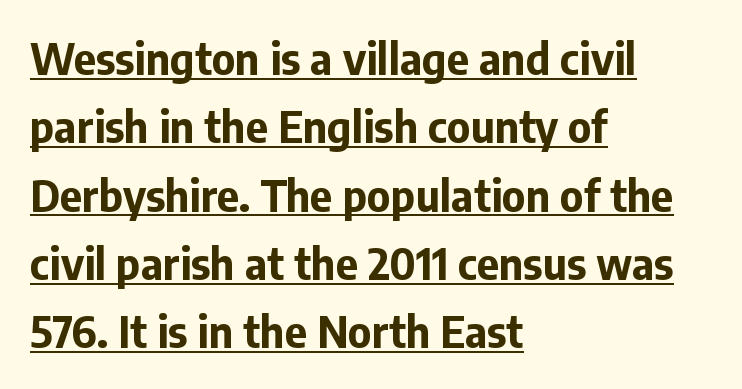
One-word summary of the alignment: left. The passage shown has conventional tracking throughout. The string is rendered with underlining switched on. The type sits square on the baseline with zero lean. You could not count columns in this text — the font is proportionally spaced.
